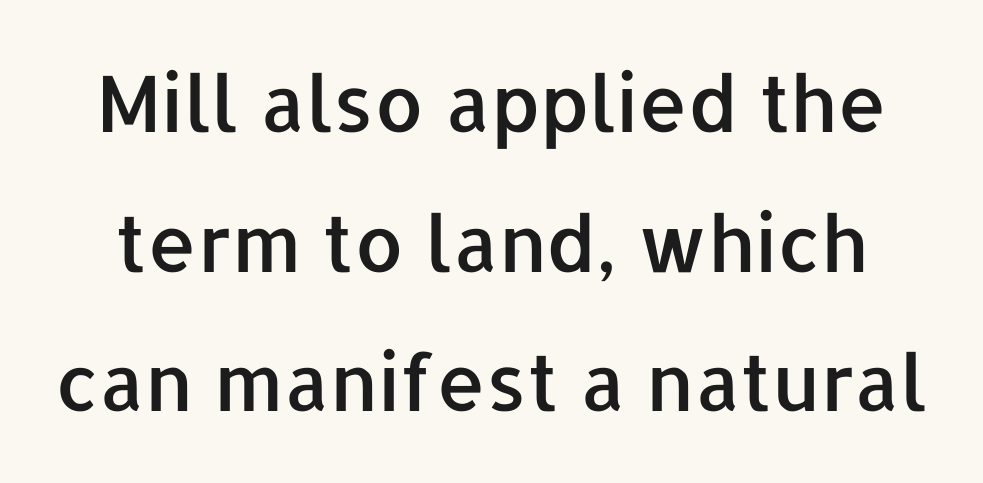
The image shows 78 px sans-serif type, upright; set line spacing 1.79x, normal letter spacing, not underlined; low stroke contrast and a medium x-height.
